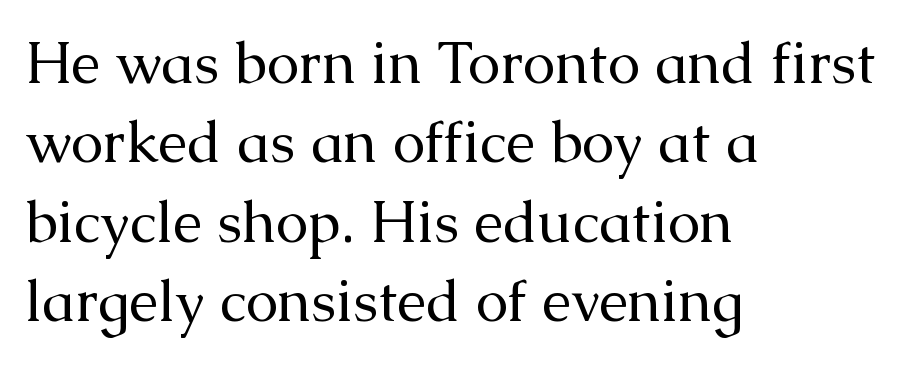
Q: Is the text bold? A: No.
Q: Is the text italic (slanted)? A: No, it is upright.
Q: Is the typeface a serif or a sans-serif typeface? A: Serif.
Q: Is the text underlined? A: No.
Q: How is the paragraph aligned? A: Left-aligned.
Q: Is the spacing between letters normal or unusually wide? A: Normal.
Q: Is the spacing between lines tight, normal or loose? A: Normal.
Q: Width (condensed, normal, or wide)? A: Normal.
Q: Stroke contrast? A: Medium.
Q: x-height? A: Medium.
Q: Monospaced? A: No.
